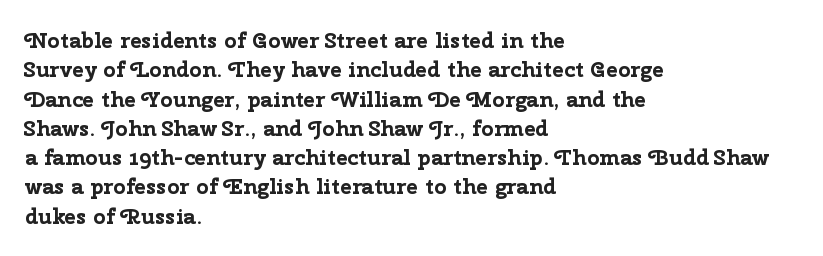
Every character sits straight up, as roman type does. Visually the block forms a straight wall on the left and a jagged coastline on the right. I'd describe the lettering as bold — thick and assertive. Unmarked baselines from the first word to the last.
